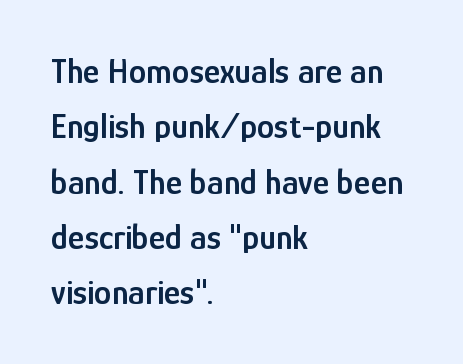
{"serif": "no", "italic": "no", "bold": "semi", "weight": "semibold", "width": "condensed", "stroke_contrast": "low", "x_height": "medium", "monospaced": "no", "underline": "no", "align": "left", "line_spacing": "normal", "line_spacing_ratio": 1.58, "letter_spacing": "normal", "letter_spacing_em": 0.0, "glyph_px": 35}
